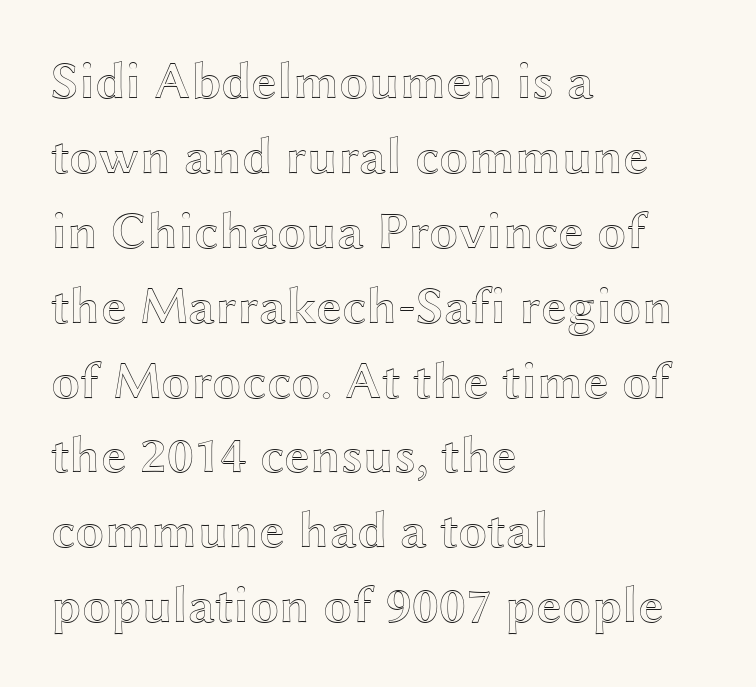
Line beginnings align vertically; line endings do not. Nothing unusual about the tracking: characters are spaced as the font intends. Posture: vertical. Descender tails drop into unmarked territory.
